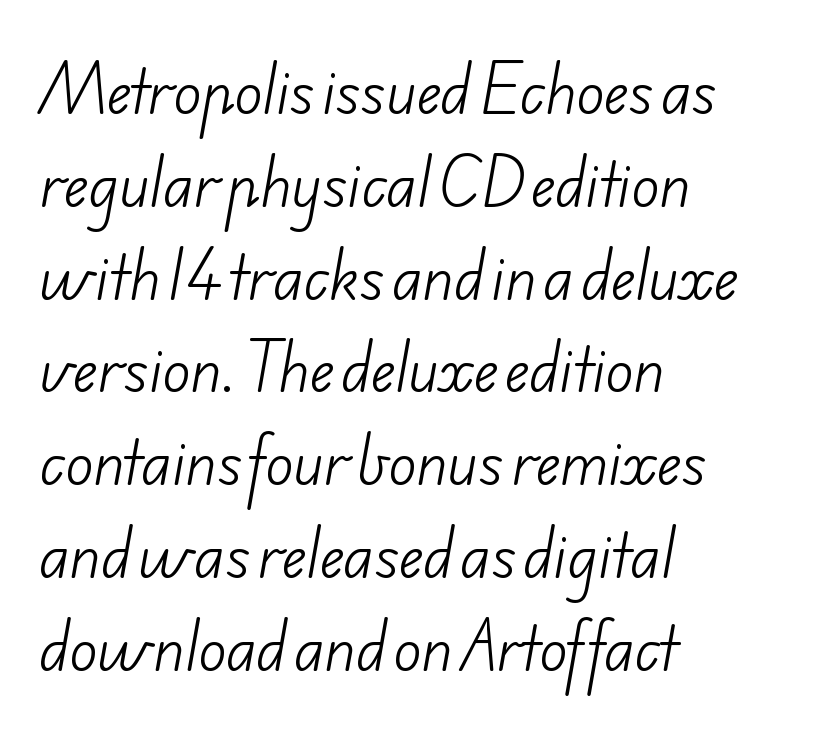
{"serif": "no", "bold": "no", "weight": "light", "width": "normal", "stroke_contrast": "low", "x_height": "small", "monospaced": "no", "underline": "no", "align": "left", "line_spacing": "normal", "line_spacing_ratio": 1.6, "letter_spacing": "normal", "letter_spacing_em": 0.0, "glyph_px": 58}
